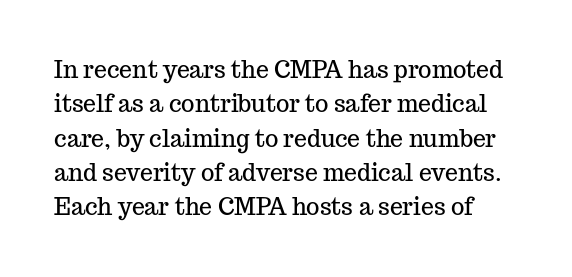
{"italic": "no", "underline": "no", "line_spacing": "normal", "line_spacing_ratio": 1.49, "letter_spacing": "normal", "letter_spacing_em": 0.0, "glyph_px": 23}
